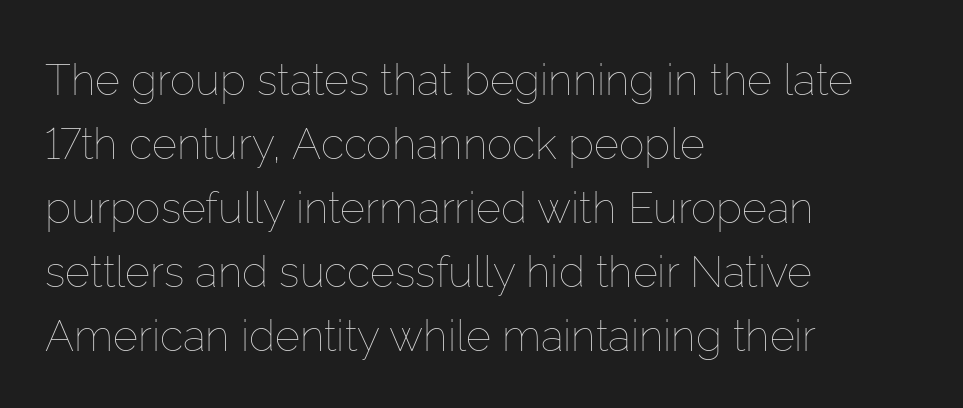
Q: Is the text bold? A: No.
Q: Is the text italic (slanted)? A: No, it is upright.
Q: Is the text underlined? A: No.
Q: How is the paragraph aligned? A: Left-aligned.
Q: Is the spacing between letters normal or unusually wide? A: Normal.
Q: Is the spacing between lines tight, normal or loose? A: Normal.
Q: Width (condensed, normal, or wide)? A: Normal.
Q: Stroke contrast? A: Low.
Q: x-height? A: Medium.
Q: Monospaced? A: No.
